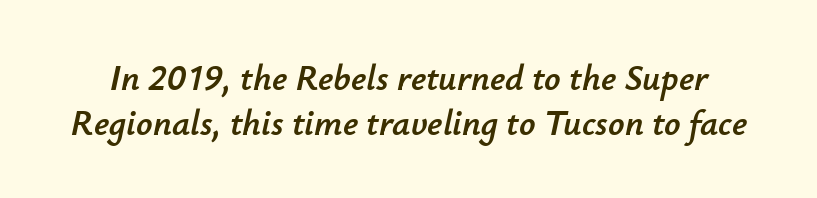
{"italic": "yes", "lean": "right", "slant_degrees": 12, "width": "normal", "stroke_contrast": "low", "x_height": "small", "monospaced": "no", "underline": "no", "line_spacing_ratio": 1.24, "letter_spacing": "normal", "letter_spacing_em": 0.0, "glyph_px": 36}
